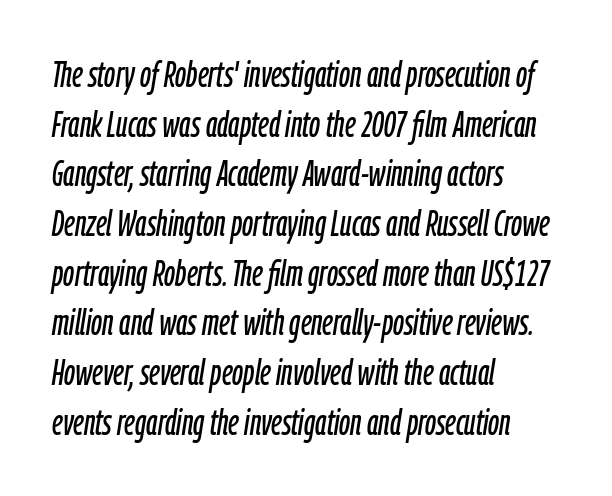
{"italic": "yes", "lean": "right", "slant_degrees": 9, "width": "condensed", "stroke_contrast": "low", "x_height": "medium", "monospaced": "no", "underline": "no", "align": "left", "line_spacing": "normal", "line_spacing_ratio": 1.38, "letter_spacing": "normal", "letter_spacing_em": 0.0, "glyph_px": 36}
